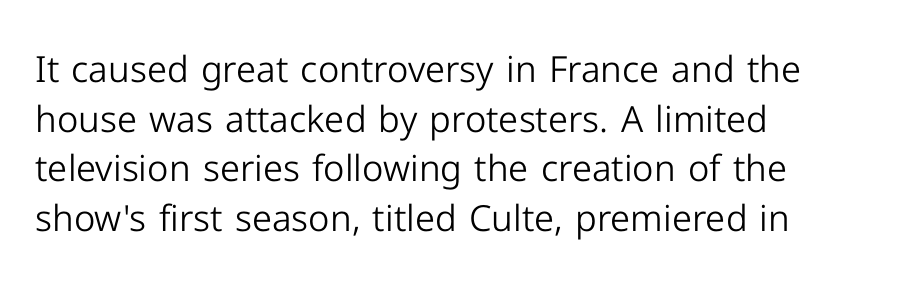
Q: Is the text bold? A: No.
Q: Is the text italic (slanted)? A: No, it is upright.
Q: Is the typeface a serif or a sans-serif typeface? A: Sans-serif.
Q: Is the text underlined? A: No.
Q: How is the paragraph aligned? A: Left-aligned.
Q: Is the spacing between letters normal or unusually wide? A: Normal.
Q: Is the spacing between lines tight, normal or loose? A: Normal.
Q: Width (condensed, normal, or wide)? A: Normal.
Q: Stroke contrast? A: Low.
Q: x-height? A: Medium.
Q: Monospaced? A: No.
